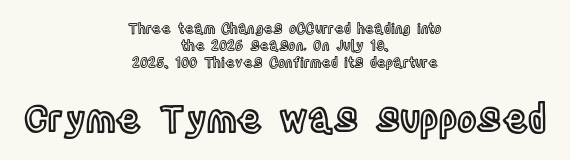
The image shows 37 px condensed type, upright; set centered, line spacing 1.2x, normal letter spacing, not underlined; the second (bottom) block is 2.64x larger; a large x-height.
